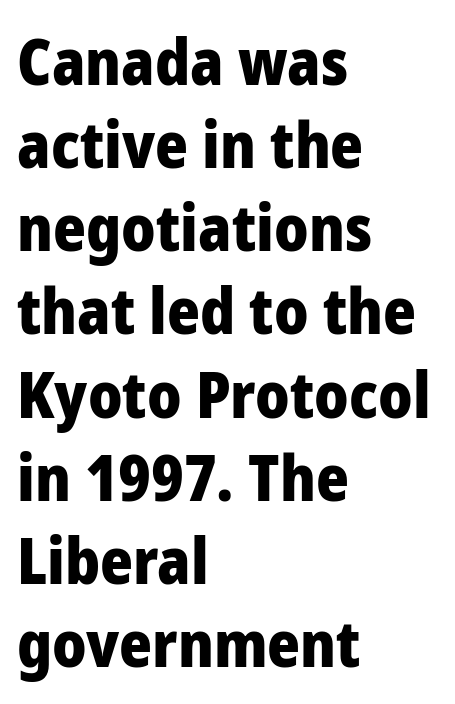
The image shows 63 px heavy sans-serif type, upright; set left-aligned, normal line spacing (1.32x), normal letter spacing, not underlined; low stroke contrast and a medium x-height.
